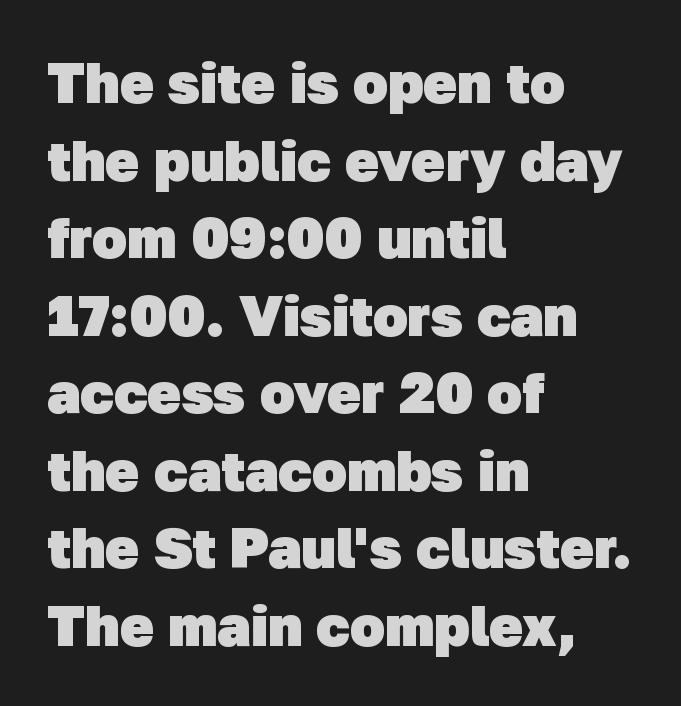
Q: Is the text bold? A: Yes.
Q: Is the typeface a serif or a sans-serif typeface? A: Sans-serif.
Q: Is the text underlined? A: No.
Q: How is the paragraph aligned? A: Left-aligned.
Q: Is the spacing between letters normal or unusually wide? A: Normal.
Q: Is the spacing between lines tight, normal or loose? A: Normal.
Q: Width (condensed, normal, or wide)? A: Normal.
Q: Stroke contrast? A: Low.
Q: x-height? A: Medium.
Q: Monospaced? A: No.
